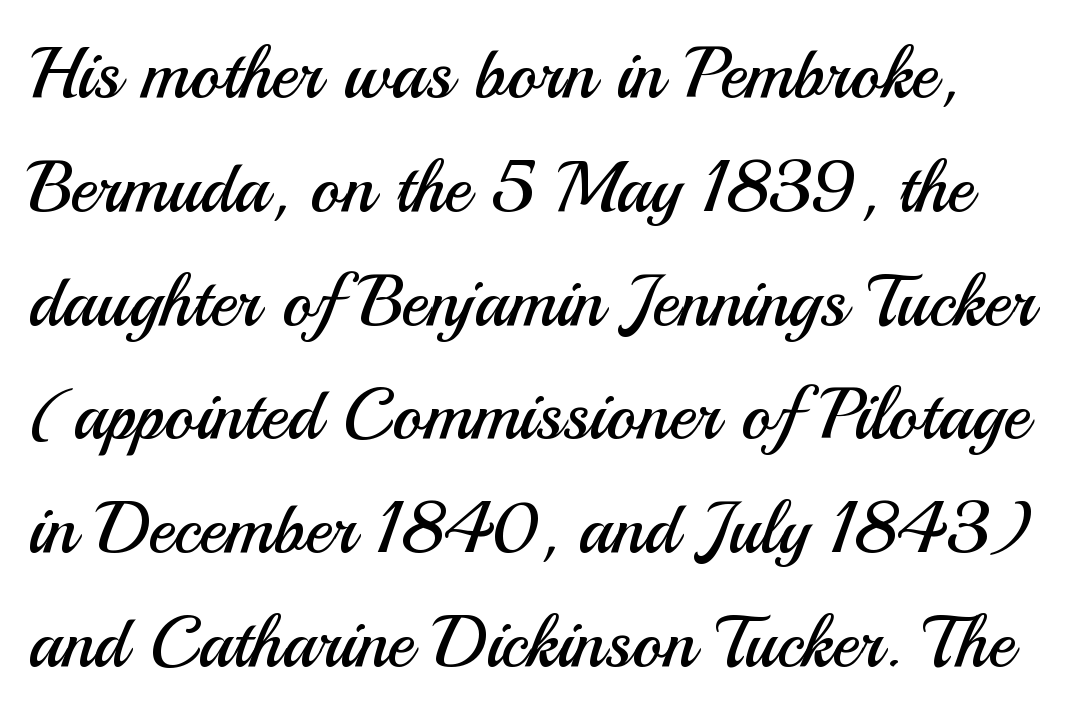
The image shows 72 px regular-weight sans-serif type; set normal line spacing (1.58x), normal letter spacing, not underlined; medium stroke contrast and a small x-height.
